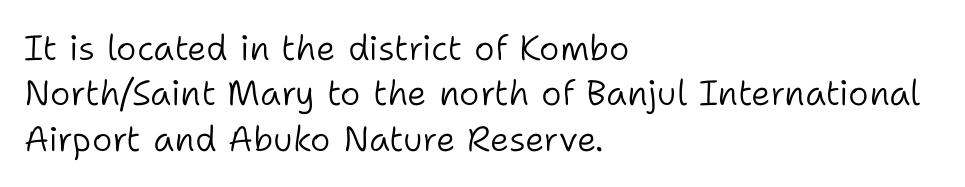
The cut favours lightness, reaching ordinary text weight at its darkest. The type is set solid horizontally, with unmodified tracking. You can tell from the bare stems that sans-serif type was used. Beneath every word, the page is bare. The letters advance in unequal steps, a hallmark of proportional type. Quick note: interline space is typical.
